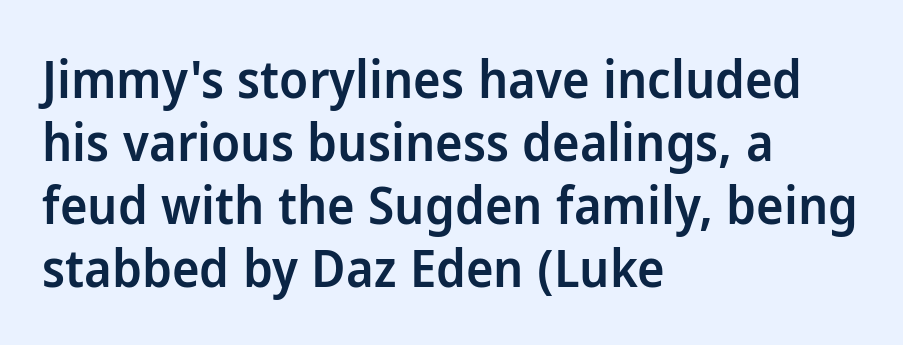
Is this a sans? Yes — the strokes have no serifs. Is this a fixed-width face? No — the glyphs have proportional, varying widths. The foot of each line stays bare and open. Upright lettering throughout. These lines carry some extra weight — a demibold, not a full bold.
